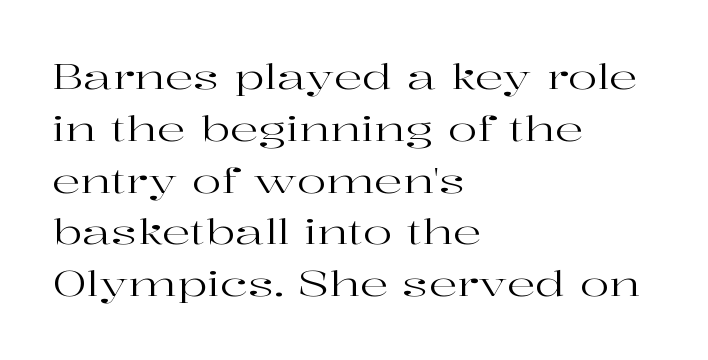
Q: Is the text bold? A: No.
Q: Is the text italic (slanted)? A: No, it is upright.
Q: Is the typeface a serif or a sans-serif typeface? A: Serif.
Q: Is the text underlined? A: No.
Q: How is the paragraph aligned? A: Left-aligned.
Q: Is the spacing between letters normal or unusually wide? A: Normal.
Q: Is the spacing between lines tight, normal or loose? A: Normal.
Q: Width (condensed, normal, or wide)? A: Wide.
Q: Stroke contrast? A: High.
Q: x-height? A: Medium.
Q: Monospaced? A: No.
